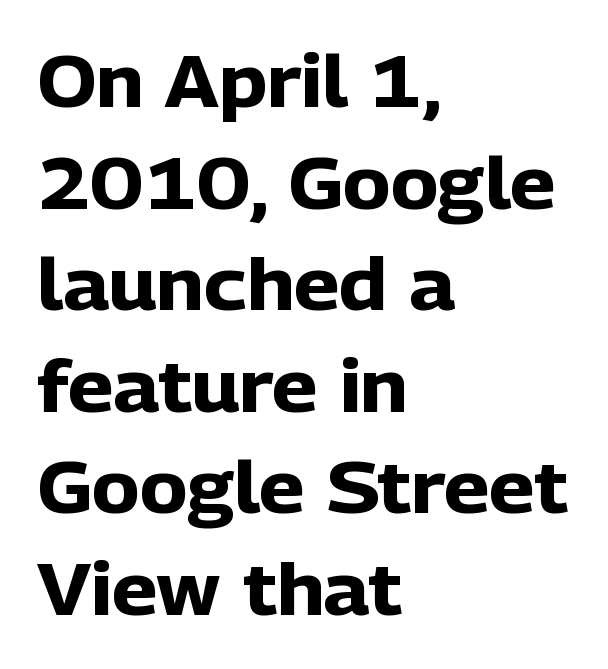
This rendering employs a face without finishing strokes, i.e., a sans-serif. Think of a printed novel: that variable character pitch is what you see here. These lines were composed using upright roman letters. These lines sit exactly where default settings would place them. Its strokes are broad and dark, the hallmark of bold type.
